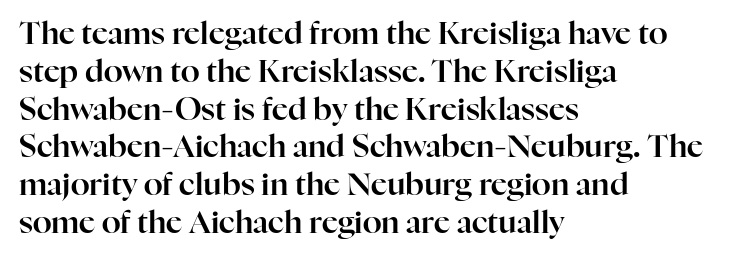
The image shows 31 px serif type, upright; set left-aligned, line spacing 1.22x, normal letter spacing, not underlined; high stroke contrast and a medium x-height.
